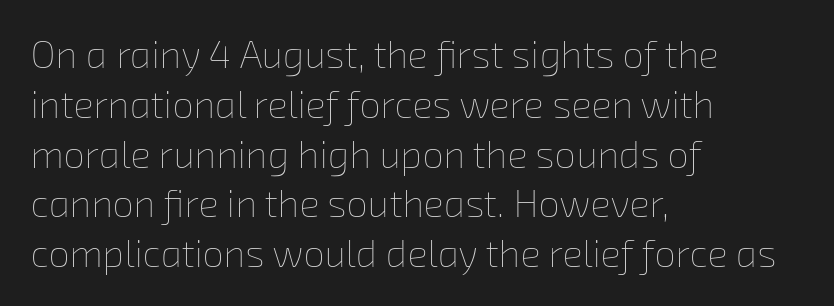
No heavy texture on the line: the type isn't bold. Caption: standard tracking, unaltered. Type without underlining. One glance says typical: line gaps are just what's usual.
